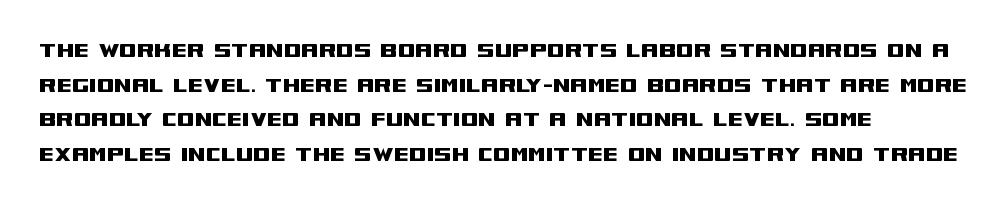
{"italic": "no", "underline": "no", "align": "left", "line_spacing": "normal", "line_spacing_ratio": 1.39, "letter_spacing": "normal", "letter_spacing_em": 0.0, "glyph_px": 25}
